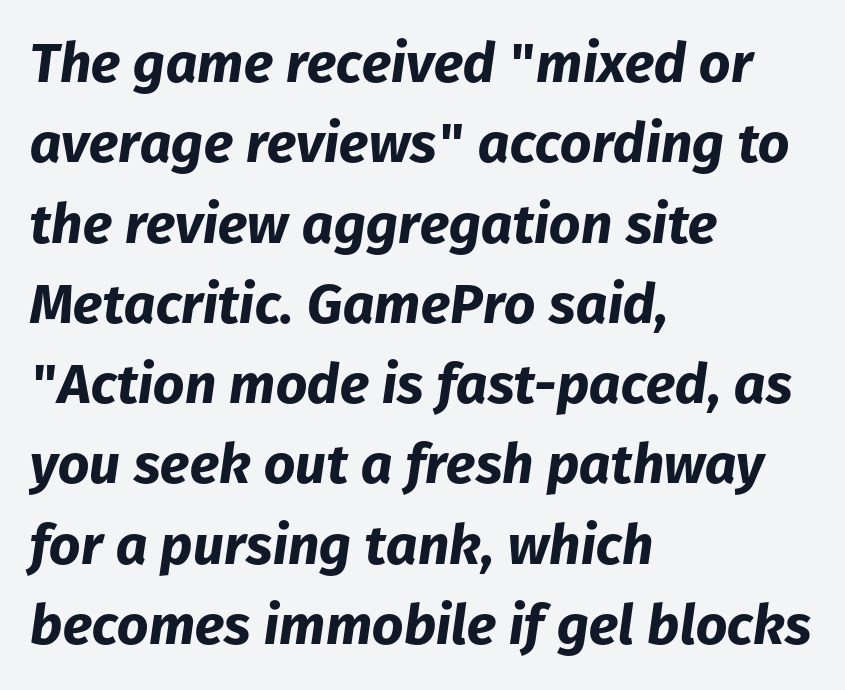
Q: Is the text bold? A: Yes.
Q: Is the text italic (slanted)? A: Yes, it leans right by about 8 degrees.
Q: Is the text underlined? A: No.
Q: How is the paragraph aligned? A: Left-aligned.
Q: Is the spacing between letters normal or unusually wide? A: Normal.
Q: Is the spacing between lines tight, normal or loose? A: Normal.
Q: Width (condensed, normal, or wide)? A: Normal.
Q: Stroke contrast? A: Low.
Q: x-height? A: Medium.
Q: Monospaced? A: No.
